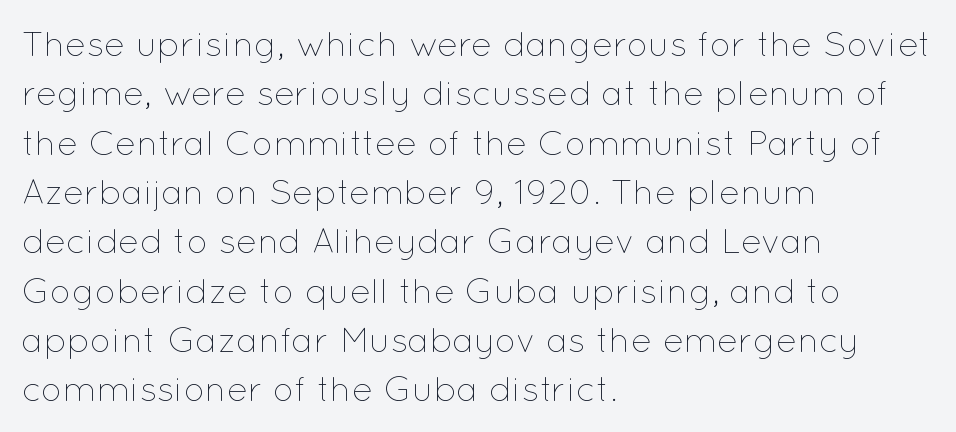
The image shows 35 px thin type, upright; set left-aligned, normal line spacing (1.41x), normal letter spacing, not underlined; low stroke contrast and a medium x-height.
